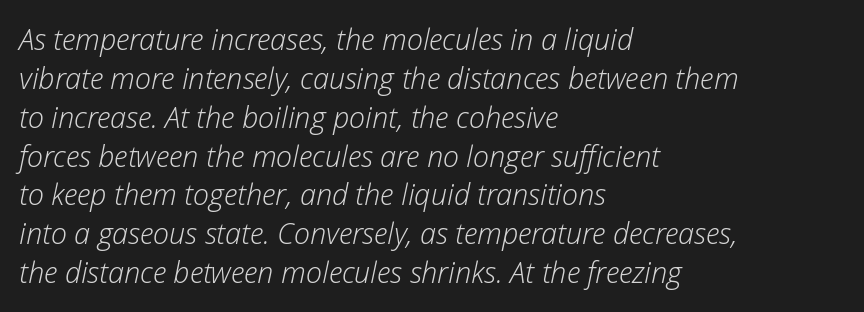
The image shows 29 px light type, italic (leaning right); set left-aligned, normal line spacing (1.34x), normal letter spacing, not underlined; low stroke contrast and a medium x-height.
